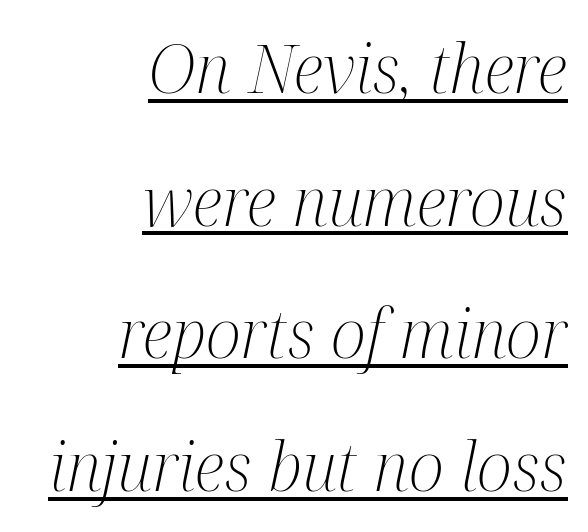
Q: Is the text bold? A: No.
Q: Is the text italic (slanted)? A: Yes, it leans right by about 12 degrees.
Q: Is the typeface a serif or a sans-serif typeface? A: Serif.
Q: Is the text underlined? A: Yes.
Q: How is the paragraph aligned? A: Right-aligned.
Q: Is the spacing between letters normal or unusually wide? A: Normal.
Q: Is the spacing between lines tight, normal or loose? A: Loose.
Q: Width (condensed, normal, or wide)? A: Condensed.
Q: Stroke contrast? A: Medium.
Q: x-height? A: Medium.
Q: Monospaced? A: No.
